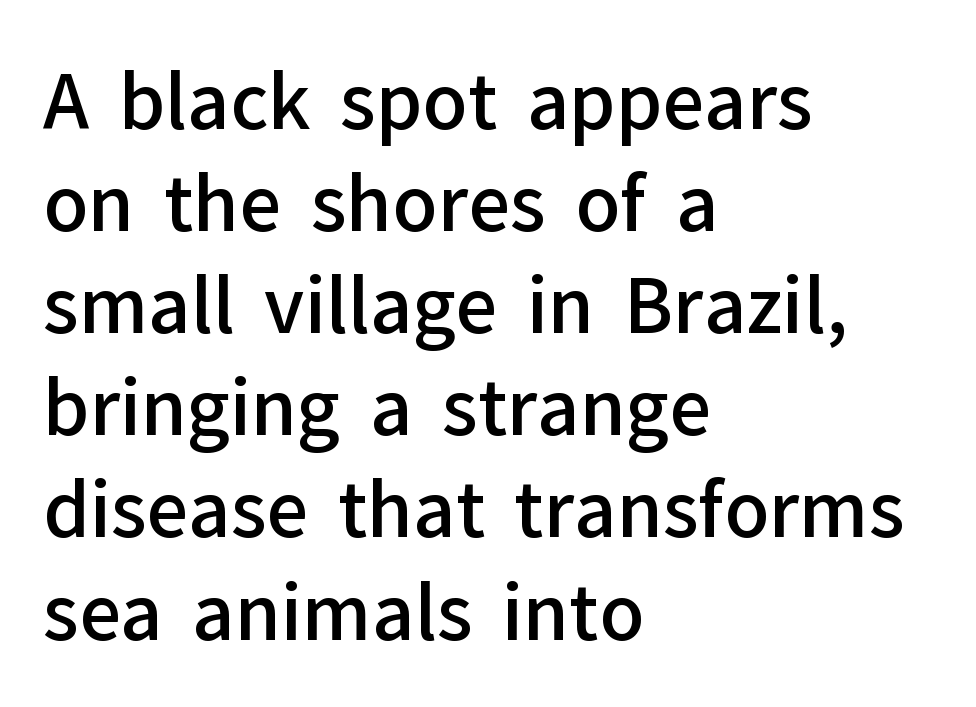
{"serif": "no", "italic": "no", "bold": "semi", "weight": "semibold", "width": "normal", "stroke_contrast": "low", "x_height": "medium", "monospaced": "no", "underline": "no", "align": "left", "line_spacing": "normal", "line_spacing_ratio": 1.38, "letter_spacing": "normal", "letter_spacing_em": 0.0, "glyph_px": 74}
